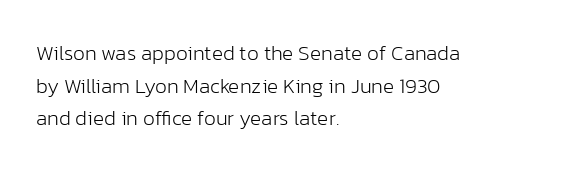
Q: Is the text bold? A: No.
Q: Is the text italic (slanted)? A: No, it is upright.
Q: Is the text underlined? A: No.
Q: How is the paragraph aligned? A: Left-aligned.
Q: Is the spacing between letters normal or unusually wide? A: Normal.
Q: Is the spacing between lines tight, normal or loose? A: Normal.
